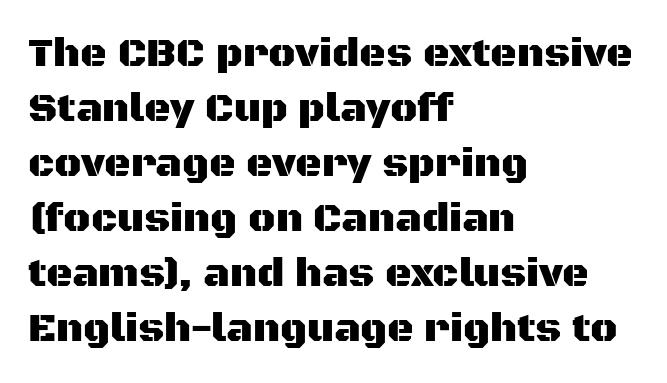
The image shows 41 px sans-serif type, upright; set left-aligned, normal line spacing (1.34x), normal letter spacing, not underlined; medium stroke contrast and a large x-height.
